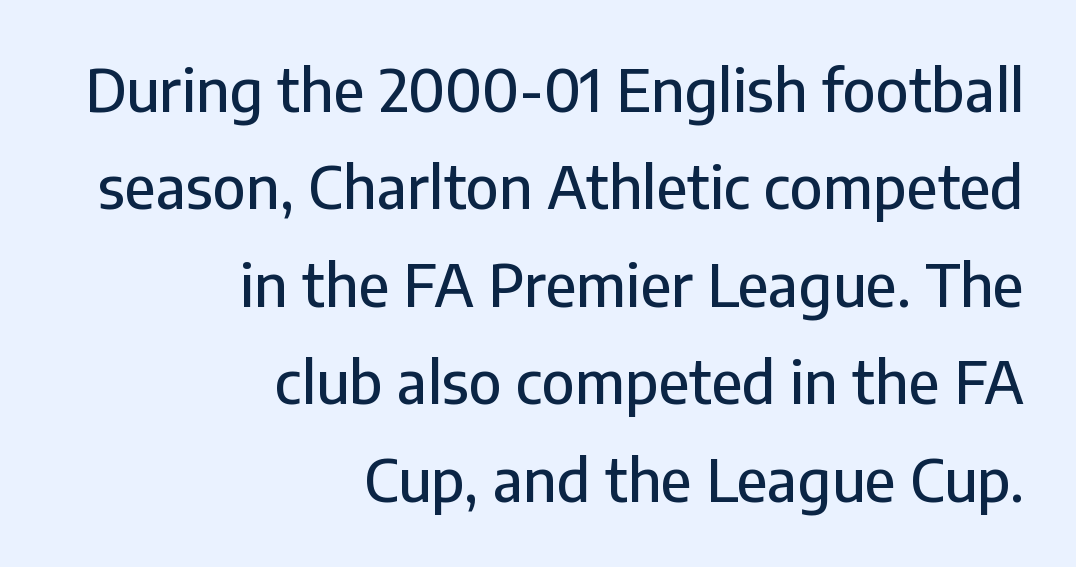
{"serif": "no", "italic": "no", "width": "normal", "stroke_contrast": "low", "x_height": "medium", "monospaced": "no", "underline": "no", "align": "right", "line_spacing": "normal", "line_spacing_ratio": 1.68, "letter_spacing": "normal", "letter_spacing_em": 0.0, "glyph_px": 58}
